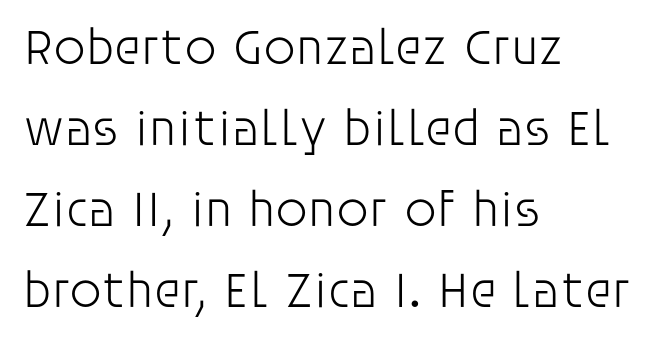
Q: Is the text bold? A: No.
Q: Is the text italic (slanted)? A: No, it is upright.
Q: Is the typeface a serif or a sans-serif typeface? A: Sans-serif.
Q: Is the text underlined? A: No.
Q: How is the paragraph aligned? A: Left-aligned.
Q: Is the spacing between letters normal or unusually wide? A: Normal.
Q: Is the spacing between lines tight, normal or loose? A: Normal.
Q: Width (condensed, normal, or wide)? A: Normal.
Q: Stroke contrast? A: Low.
Q: x-height? A: Large.
Q: Monospaced? A: No.
